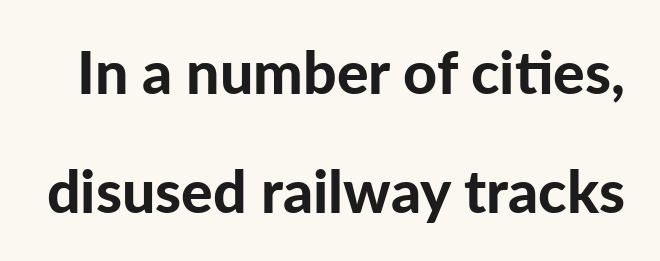
{"serif": "no", "italic": "no", "bold": "yes", "weight": "bold", "width": "normal", "stroke_contrast": "low", "x_height": "medium", "monospaced": "no", "underline": "no", "line_spacing": "loose", "line_spacing_ratio": 2.01, "letter_spacing": "normal", "letter_spacing_em": 0.0, "glyph_px": 59}
